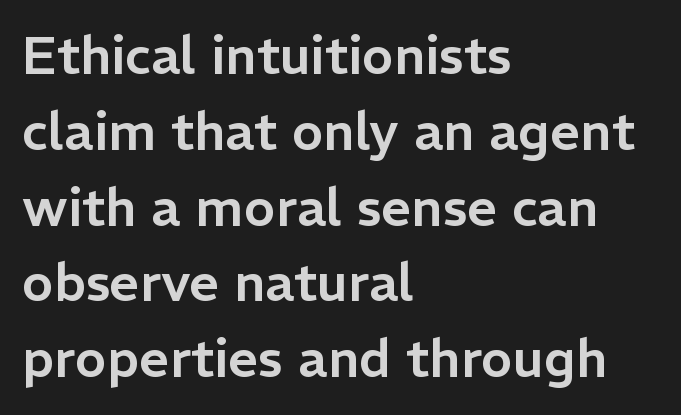
{"serif": "no", "italic": "no", "width": "normal", "stroke_contrast": "low", "x_height": "medium", "monospaced": "no", "underline": "no", "align": "left", "line_spacing": "normal", "line_spacing_ratio": 1.43, "letter_spacing": "normal", "letter_spacing_em": 0.0, "glyph_px": 53}
